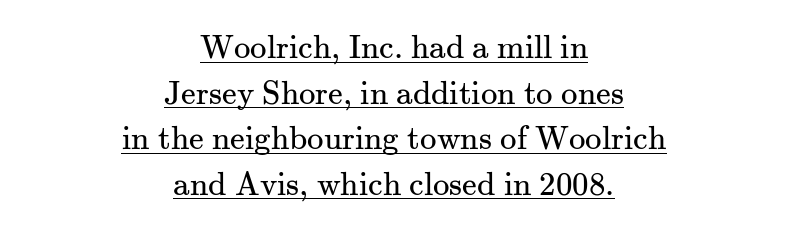
Q: Is the text bold? A: No.
Q: Is the text italic (slanted)? A: No, it is upright.
Q: Is the typeface a serif or a sans-serif typeface? A: Serif.
Q: Is the text underlined? A: Yes.
Q: How is the paragraph aligned? A: Centered.
Q: Is the spacing between letters normal or unusually wide? A: Normal.
Q: Is the spacing between lines tight, normal or loose? A: Normal.
Q: Width (condensed, normal, or wide)? A: Normal.
Q: Stroke contrast? A: Medium.
Q: x-height? A: Small.
Q: Monospaced? A: No.
